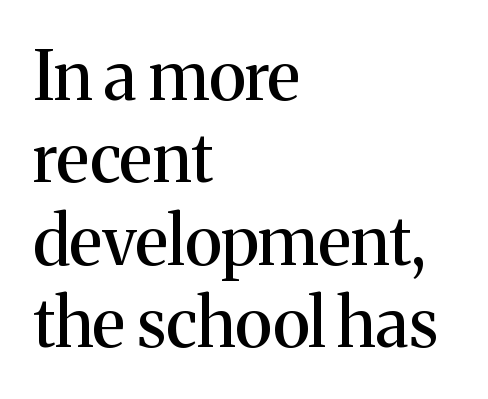
{"serif": "yes", "italic": "no", "width": "normal", "stroke_contrast": "medium", "x_height": "medium", "monospaced": "no", "underline": "no", "align": "left", "line_spacing_ratio": 1.21, "letter_spacing": "normal", "letter_spacing_em": 0.0, "glyph_px": 68}
